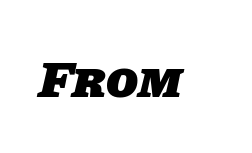
Is this a fixed-width face? No — the glyphs have proportional, varying widths. The letterforms sit shoulder to shoulder at normal distance. How heavy is the stroke? Heavy — this is a bold. Has an underline been added? It has not.
